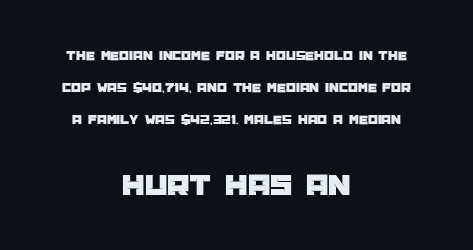
The tracking reads as untouched default to a designer's eye. Which of the two is more prominent by size? The second, at the bottom. Horizontal bands of white between lines are thick stripes. Decoration check: the copy has no underline. Each line is balanced around a shared central axis.
